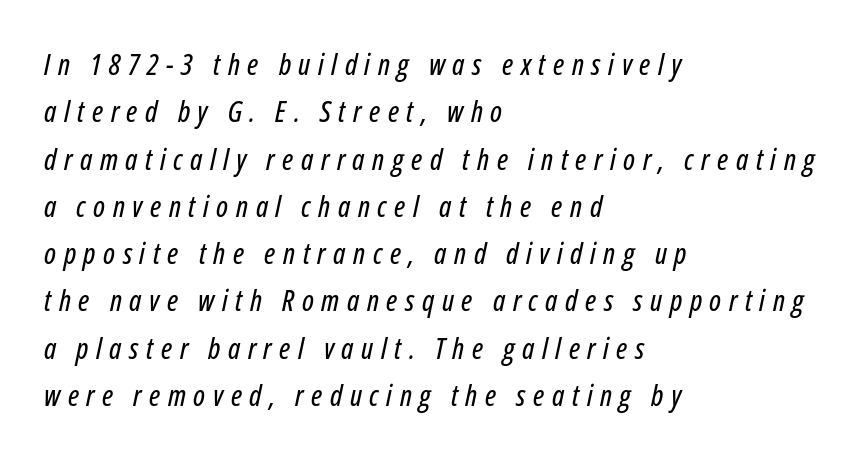
{"italic": "yes", "lean": "right", "slant_degrees": 12, "width": "condensed", "stroke_contrast": "low", "x_height": "medium", "monospaced": "no", "underline": "no", "align": "left", "line_spacing": "normal", "line_spacing_ratio": 1.63, "letter_spacing": "wide", "letter_spacing_em": 0.26, "glyph_px": 29}
